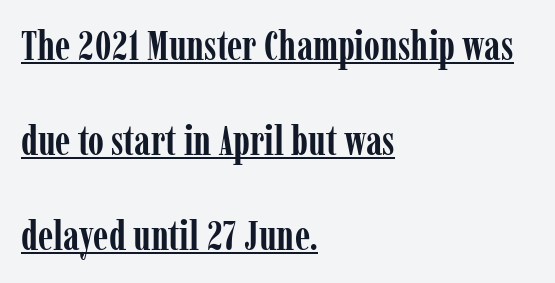
{"serif": "yes", "italic": "no", "bold": "yes", "weight": "semibold", "width": "condensed", "stroke_contrast": "low", "x_height": "medium", "monospaced": "no", "underline": "yes", "align": "left", "line_spacing": "loose", "line_spacing_ratio": 2.32, "letter_spacing": "normal", "letter_spacing_em": 0.0, "glyph_px": 41}
